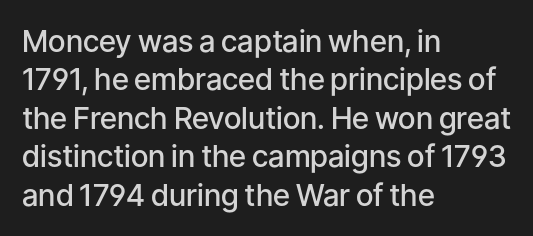
{"serif": "no", "italic": "no", "bold": "semi", "weight": "semibold", "width": "normal", "stroke_contrast": "low", "x_height": "medium", "monospaced": "no", "underline": "no", "align": "left", "line_spacing": "normal", "line_spacing_ratio": 1.28, "letter_spacing": "normal", "letter_spacing_em": 0.0, "glyph_px": 30}
